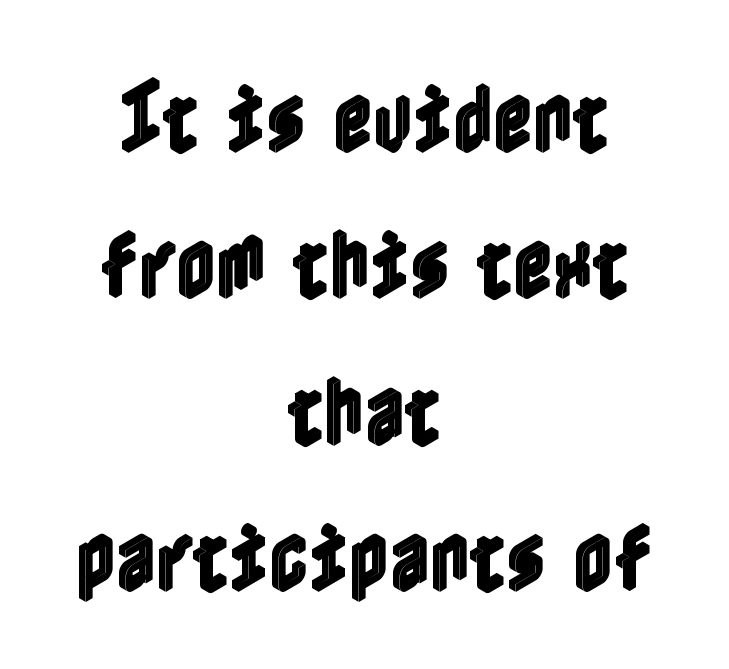
Q: Is the text italic (slanted)? A: No, it is upright.
Q: Is the text underlined? A: No.
Q: How is the paragraph aligned? A: Centered.
Q: Is the spacing between letters normal or unusually wide? A: Normal.
Q: Is the spacing between lines tight, normal or loose? A: Loose.
Q: Width (condensed, normal, or wide)? A: Condensed.
Q: x-height? A: Medium.
